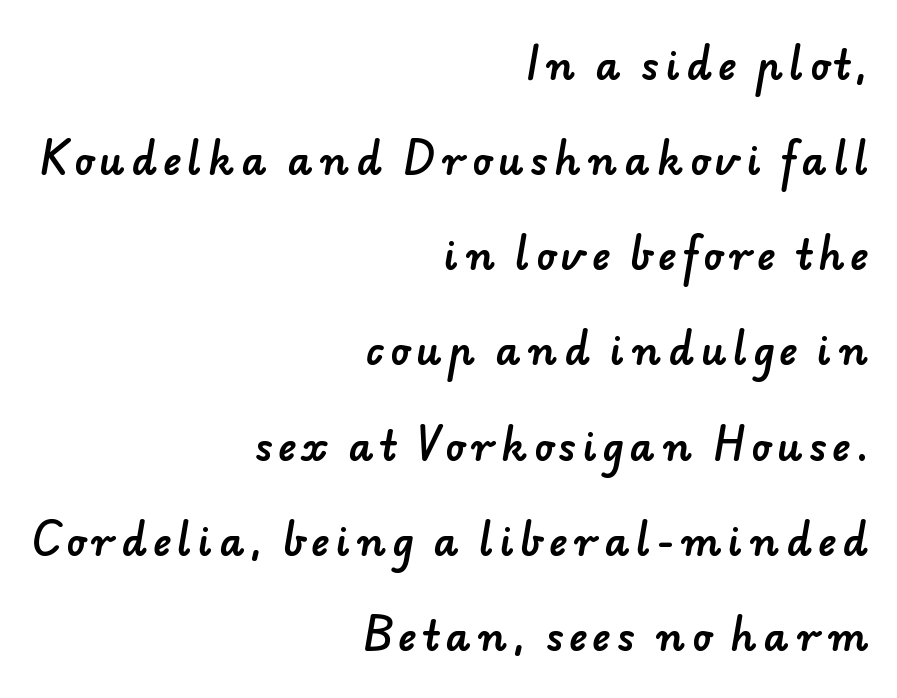
Q: Is the typeface a serif or a sans-serif typeface? A: Sans-serif.
Q: Is the text underlined? A: No.
Q: How is the paragraph aligned? A: Right-aligned.
Q: Is the spacing between lines tight, normal or loose? A: Loose.
Q: Width (condensed, normal, or wide)? A: Normal.
Q: Stroke contrast? A: Low.
Q: x-height? A: Small.
Q: Monospaced? A: No.
